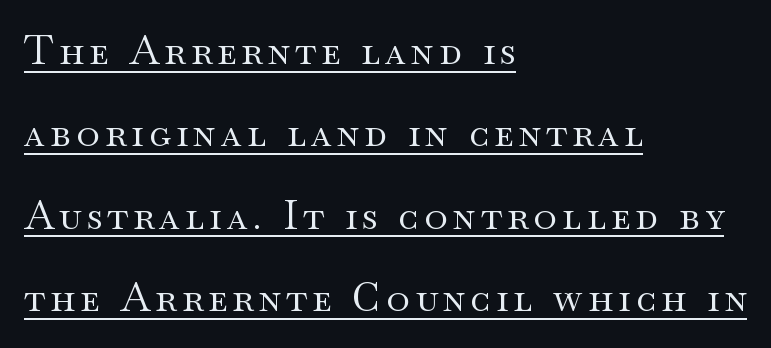
The passage shown is not bold in any degree. The specimen reads as upright at a glance. Is this a fixed-width face? No — the glyphs have proportional, varying widths. Classification — serif.
